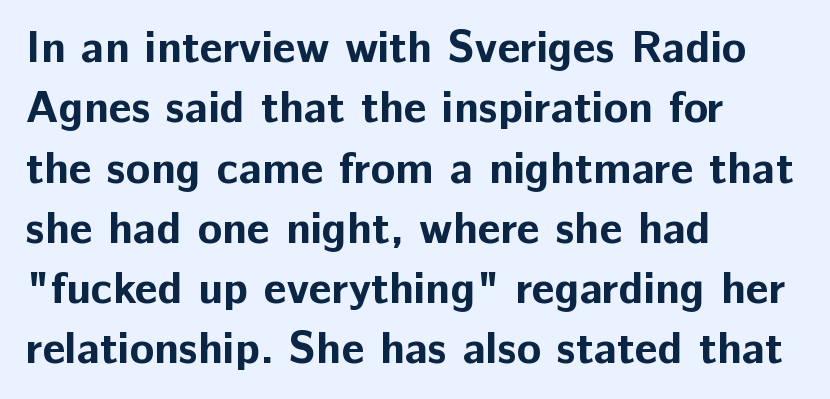
{"serif": "no", "italic": "no", "bold": "yes", "weight": "bold", "width": "normal", "stroke_contrast": "low", "x_height": "medium", "monospaced": "no", "underline": "no", "align": "left", "line_spacing": "normal", "line_spacing_ratio": 1.34, "letter_spacing": "normal", "letter_spacing_em": 0.0, "glyph_px": 45}
